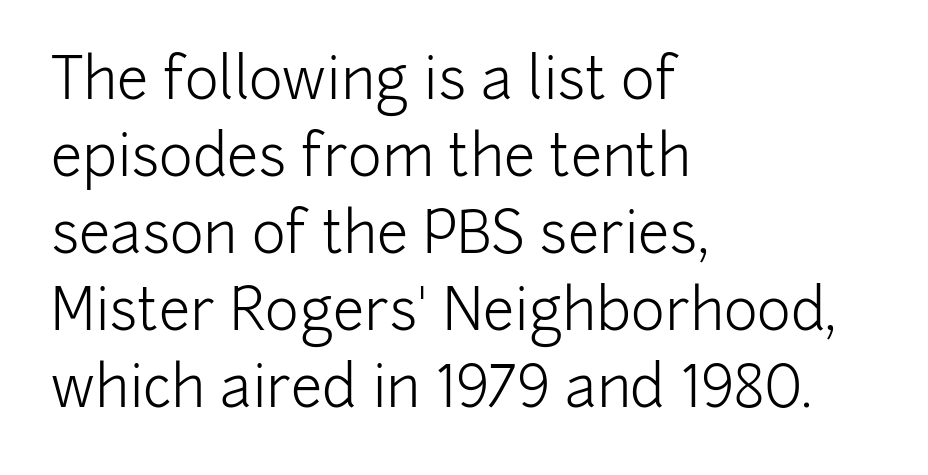
{"serif": "no", "italic": "no", "bold": "no", "weight": "light", "width": "normal", "stroke_contrast": "low", "x_height": "medium", "monospaced": "no", "underline": "no", "align": "left", "line_spacing": "normal", "line_spacing_ratio": 1.35, "letter_spacing": "normal", "letter_spacing_em": 0.0, "glyph_px": 57}
